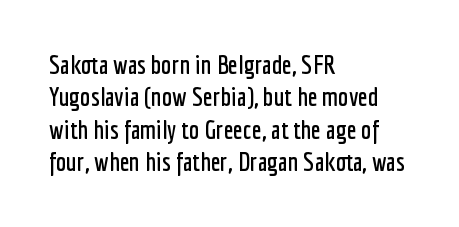
The image shows 26 px text type, upright; set left-aligned, normal line spacing (1.25x), normal letter spacing, not underlined.
